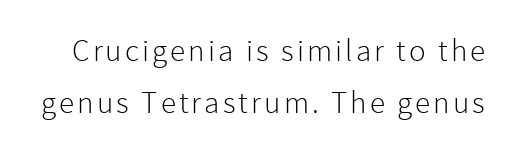
{"serif": "no", "italic": "no", "bold": "no", "weight": "light", "width": "normal", "x_height": "medium", "monospaced": "no", "underline": "no", "line_spacing": "normal", "line_spacing_ratio": 1.69, "glyph_px": 31}
